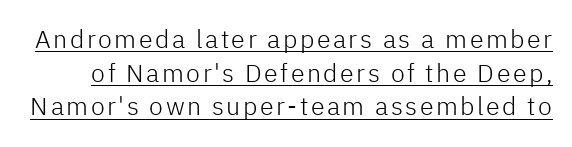
Q: Is the text bold? A: No.
Q: Is the text italic (slanted)? A: No, it is upright.
Q: Is the text underlined? A: Yes.
Q: Is the spacing between lines tight, normal or loose? A: Normal.
